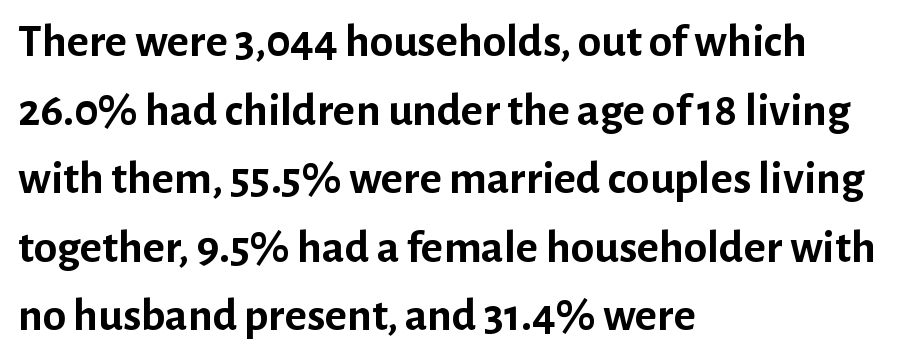
The image shows 47 px semibold sans-serif type, upright; set left-aligned, normal line spacing (1.46x), normal letter spacing, not underlined; low stroke contrast and a medium x-height.
